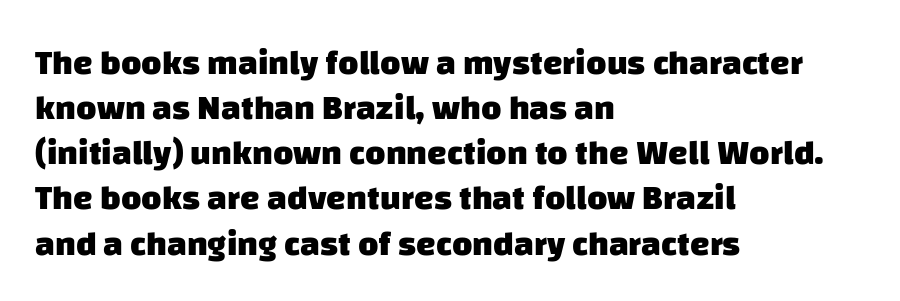
Q: Is the text bold? A: Yes.
Q: Is the typeface a serif or a sans-serif typeface? A: Sans-serif.
Q: Is the text underlined? A: No.
Q: How is the paragraph aligned? A: Left-aligned.
Q: Is the spacing between letters normal or unusually wide? A: Normal.
Q: Is the spacing between lines tight, normal or loose? A: Normal.
Q: Width (condensed, normal, or wide)? A: Normal.
Q: Stroke contrast? A: Low.
Q: x-height? A: Large.
Q: Monospaced? A: No.
